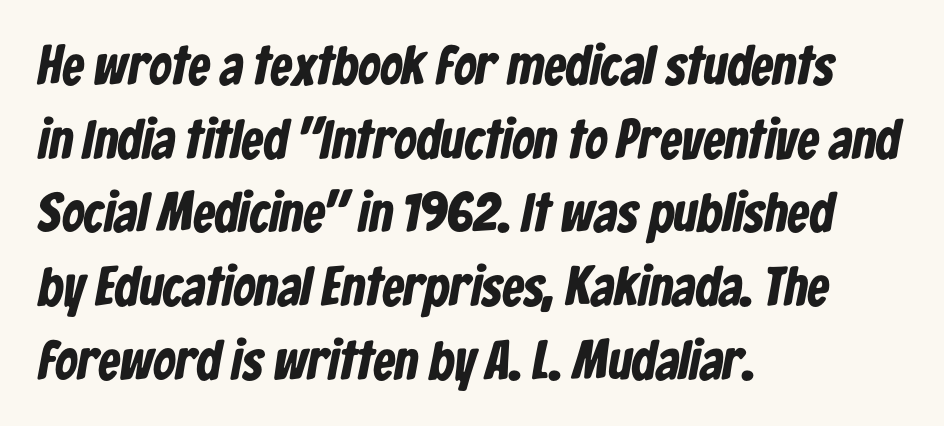
Q: Is the text bold? A: Yes.
Q: Is the typeface a serif or a sans-serif typeface? A: Sans-serif.
Q: Is the text underlined? A: No.
Q: How is the paragraph aligned? A: Left-aligned.
Q: Is the spacing between letters normal or unusually wide? A: Normal.
Q: Is the spacing between lines tight, normal or loose? A: Normal.
Q: Width (condensed, normal, or wide)? A: Condensed.
Q: Stroke contrast? A: Low.
Q: x-height? A: Medium.
Q: Monospaced? A: No.
